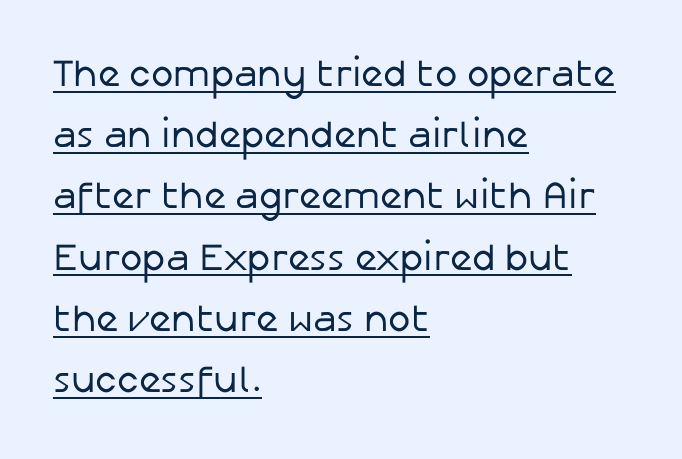
The image shows 38 px regular-weight sans-serif type, upright; set left-aligned, normal line spacing (1.61x), normal letter spacing, underlined; low stroke contrast and a medium x-height.
